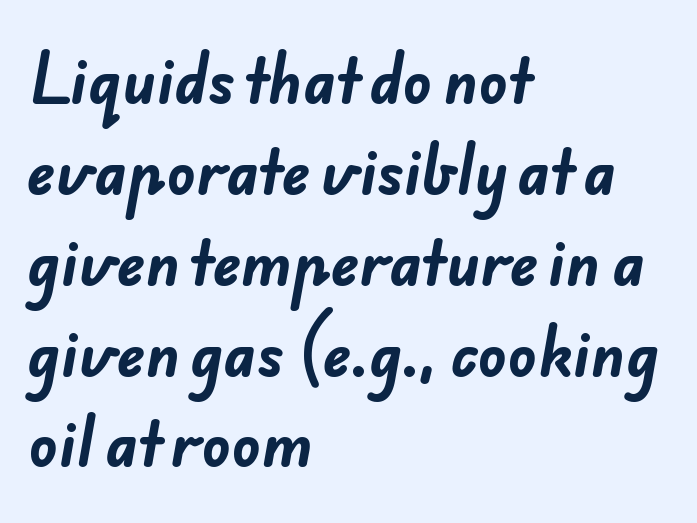
The image shows 59 px bold sans-serif type; set left-aligned, normal line spacing (1.54x), normal letter spacing, not underlined; low stroke contrast and a small x-height.
